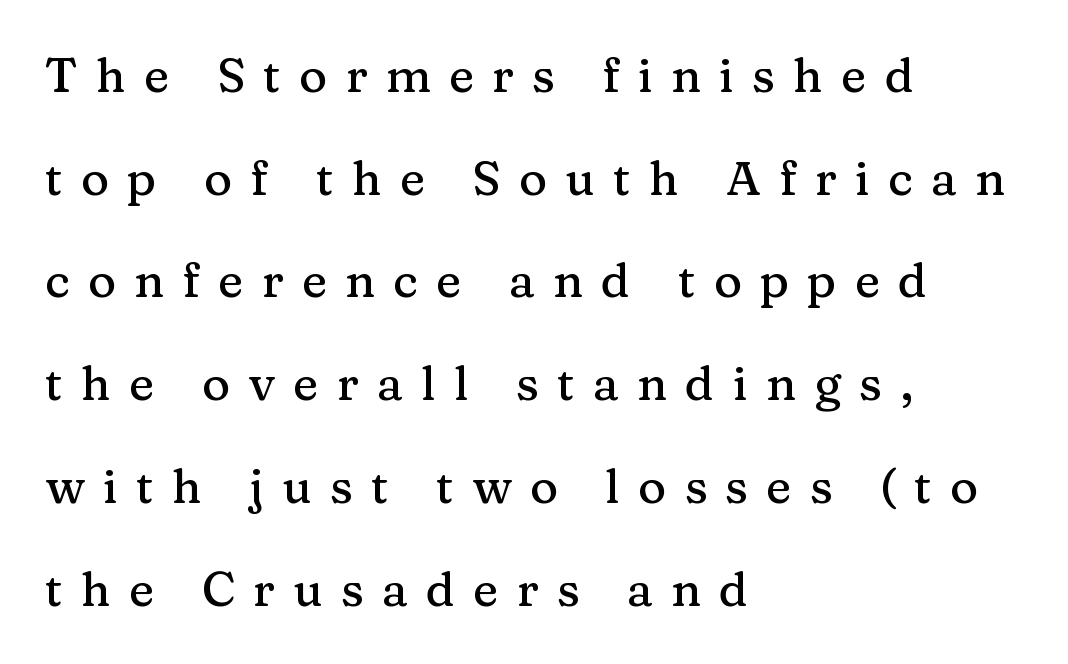
A clean baseline with only descenders dipping below it. Letterform terminals end in serifs throughout the passage. No italicization has been applied; the sample stays upright. Note the varied advance widths — an 'i' is clearly narrower than an 'm'.
